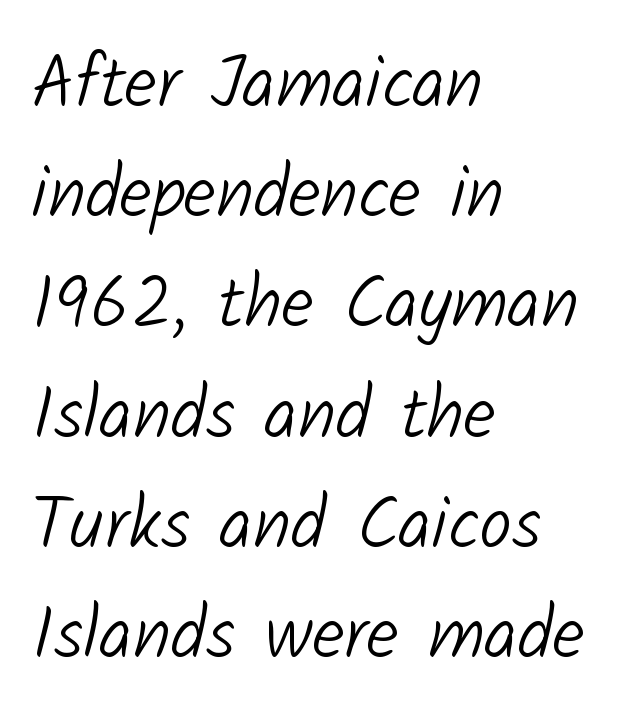
{"serif": "no", "bold": "no", "weight": "light", "width": "normal", "stroke_contrast": "low", "x_height": "medium", "monospaced": "no", "underline": "no", "align": "left", "line_spacing": "normal", "line_spacing_ratio": 1.51, "letter_spacing": "normal", "letter_spacing_em": 0.0, "glyph_px": 73}
